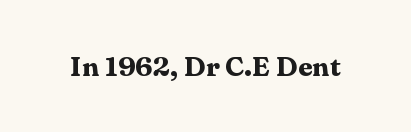
{"italic": "no", "bold": "yes", "underline": "no", "letter_spacing": "normal", "letter_spacing_em": 0.0, "glyph_px": 27}
